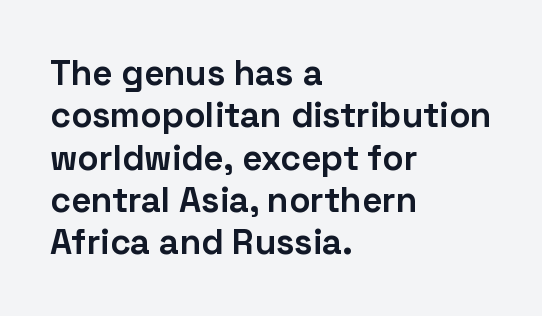
Q: Is the text bold? A: Yes.
Q: Is the text italic (slanted)? A: No, it is upright.
Q: Is the typeface a serif or a sans-serif typeface? A: Sans-serif.
Q: Is the text underlined? A: No.
Q: How is the paragraph aligned? A: Left-aligned.
Q: Is the spacing between letters normal or unusually wide? A: Normal.
Q: Width (condensed, normal, or wide)? A: Normal.
Q: Stroke contrast? A: Low.
Q: x-height? A: Medium.
Q: Monospaced? A: No.
